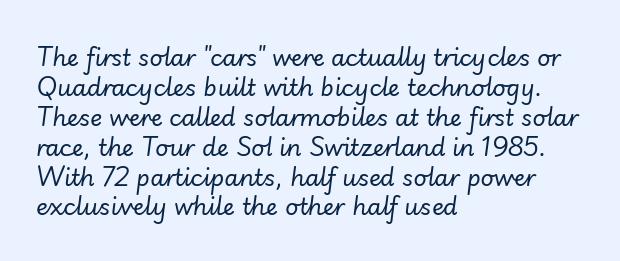
Q: Is the text bold? A: No.
Q: Is the text italic (slanted)? A: Yes, it leans right by about 7 degrees.
Q: Is the text underlined? A: No.
Q: How is the paragraph aligned? A: Left-aligned.
Q: Is the spacing between letters normal or unusually wide? A: Normal.
Q: Is the spacing between lines tight, normal or loose? A: Normal.
